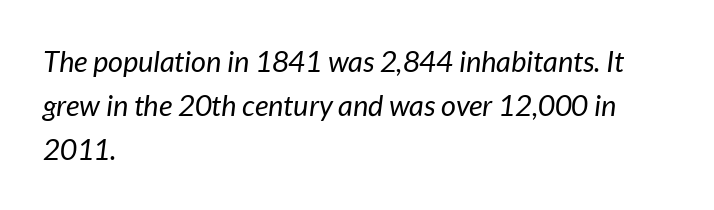
{"italic": "yes", "lean": "right", "slant_degrees": 7, "bold": "no", "weight": "regular", "width": "normal", "stroke_contrast": "low", "x_height": "medium", "monospaced": "no", "underline": "no", "align": "left", "line_spacing": "normal", "line_spacing_ratio": 1.51, "letter_spacing": "normal", "letter_spacing_em": 0.0, "glyph_px": 29}
